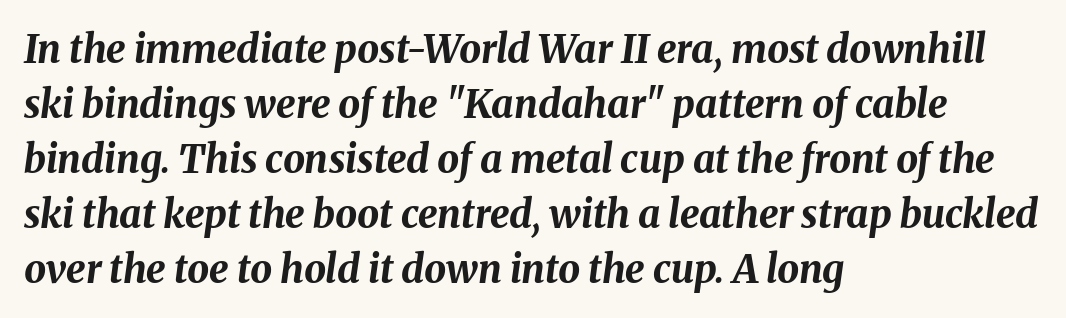
The image shows 39 px bold type, italic (leaning right); set left-aligned, normal line spacing (1.41x), normal letter spacing, not underlined; medium stroke contrast and a medium x-height.
